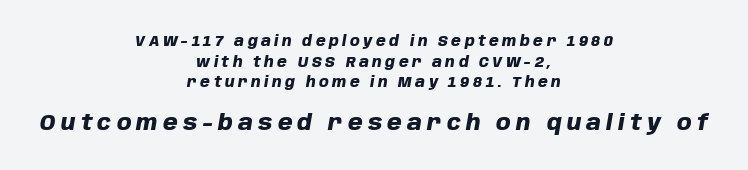
Weight check: bold — yes, fully. Compare the two chunks: the lower has the greater cap height. How are the letters spaced? Widely, with obvious added tracking. The letters are slanted; this is an italic face. Descenders hang freely into open space. Caption: multi-line text, centered on the measure.
